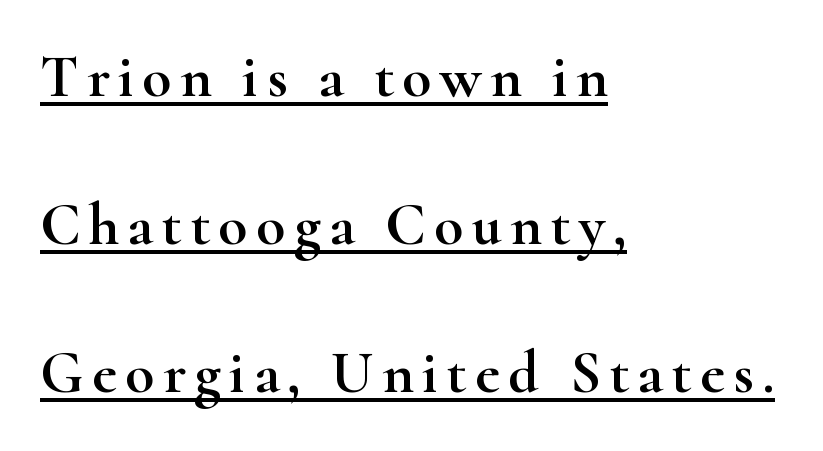
{"serif": "yes", "italic": "no", "width": "wide", "stroke_contrast": "high", "x_height": "small", "monospaced": "no", "underline": "yes", "align": "left", "line_spacing": "loose", "line_spacing_ratio": 2.47, "glyph_px": 60}
